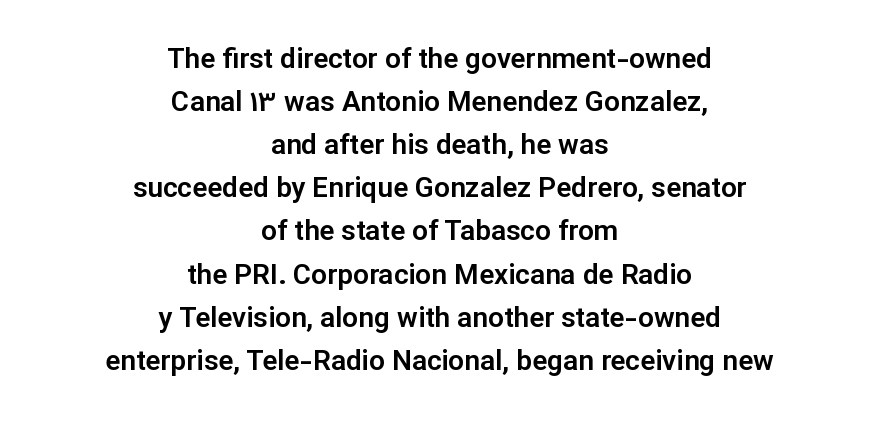
The lines sit at an ordinary, default distance from one another. Type style note: lacks serifs. Spacing between characters is what you'd get straight out of the box. A roman cut, with each character standing at attention.
